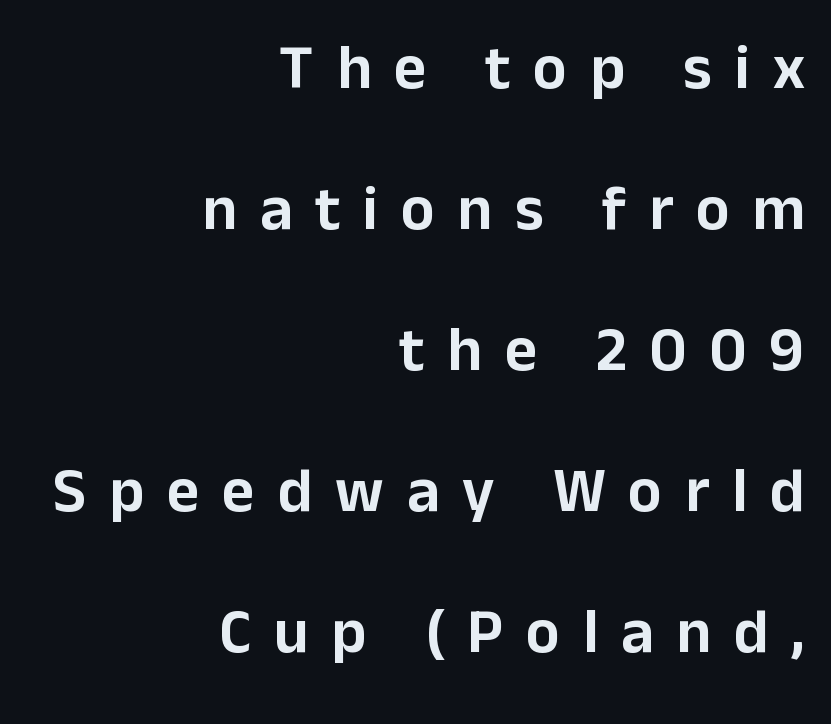
The image shows 63 px sans-serif type, upright; set right-aligned, loose line spacing (2.24x), unusually wide letter spacing (+0.36 em), not underlined; low stroke contrast and a medium x-height.
